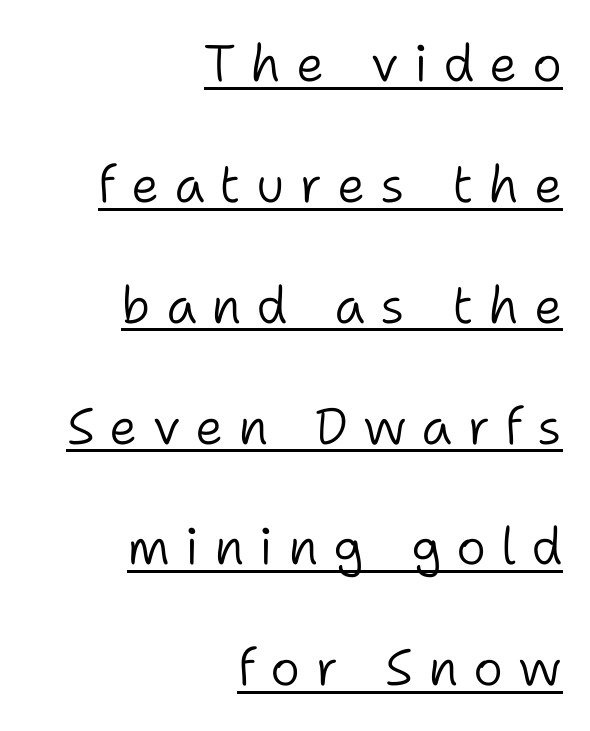
The image shows 51 px light sans-serif type, upright; set right-aligned, loose line spacing (2.37x), unusually wide letter spacing (+0.29 em), underlined; low stroke contrast and a medium x-height.
